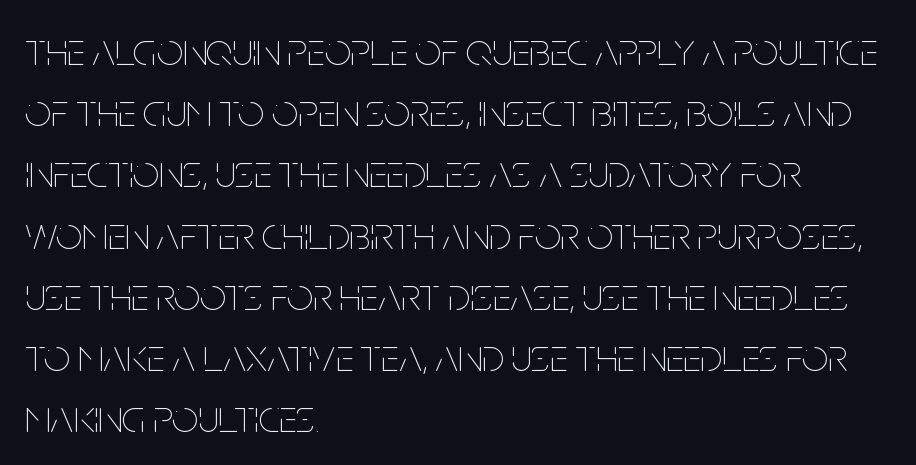
Nope, not italic — everything's standing straight. Horizontal alignment here is leftward, the default for most running prose. A typesetter would call this leading conventional body-copy spacing. No letter is thick-stroked: the sample isn't bold.
